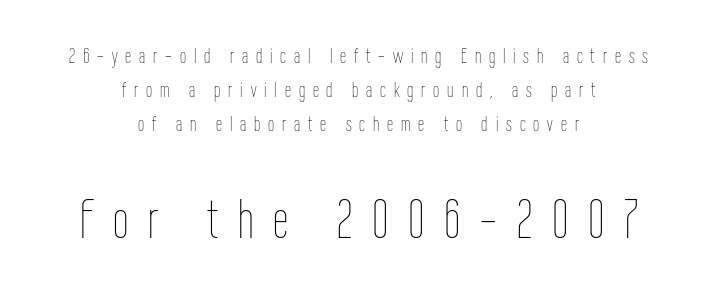
Vertical strokes here are truly vertical. Character widths vary here, with narrow letters taking less room than wide ones. Unmarked baselines from the first word to the last. Block two is the big one; block one sits smaller above it. Both edges are ragged and mirror each other, which tells us the setting is centered. Compared with typical body copy, the letter spacing here is much looser.
